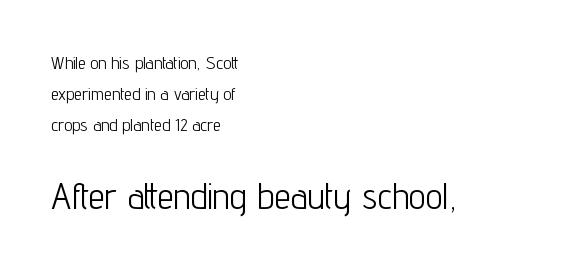
The image shows 37 px light, condensed sans-serif type, upright; set left-aligned, line spacing 1.72x, normal letter spacing, not underlined; the second (bottom) block is 2.06x larger; low stroke contrast and a medium x-height.
